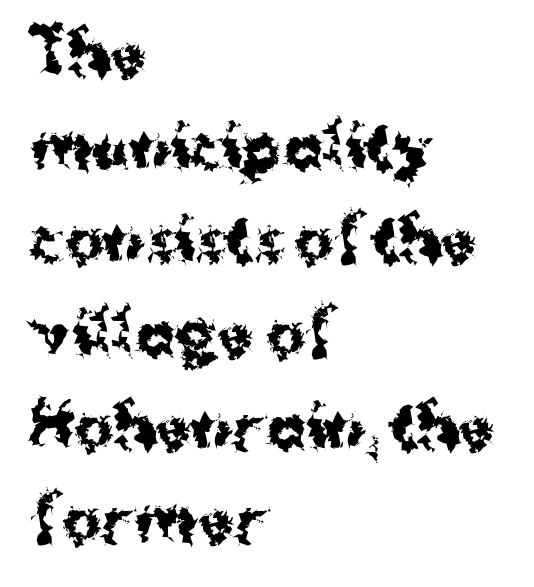
{"serif": "no", "italic": "no", "bold": "yes", "weight": "bold", "width": "normal", "stroke_contrast": "medium", "x_height": "medium", "monospaced": "no", "underline": "no", "align": "left", "line_spacing": "normal", "line_spacing_ratio": 1.58, "letter_spacing": "normal", "letter_spacing_em": 0.0, "glyph_px": 59}
